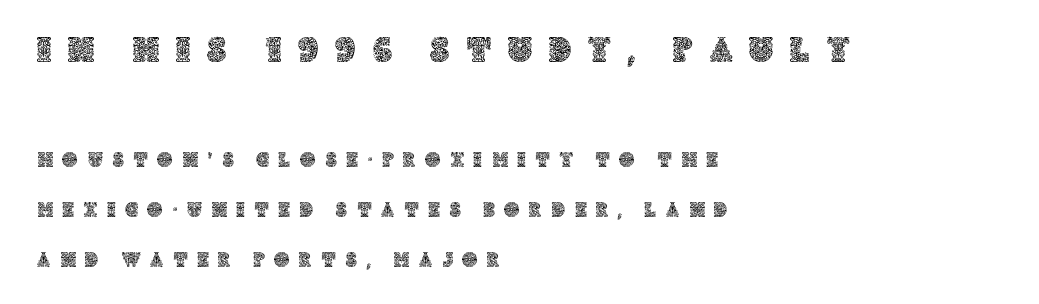
In terms of posture, this sample is upright. Loosely led — the rows are spread out. Horizontal alignment here is leftward, the default for most running prose. This rendering features lettering with no underline. Look at the glyph heights: the upper group is clearly the bigger setting. This sample has the flowing, uneven cadence of proportional lettering.
